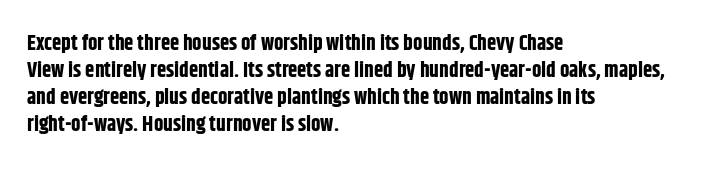
Q: Is the text bold? A: Yes.
Q: Is the text italic (slanted)? A: No, it is upright.
Q: Is the text underlined? A: No.
Q: How is the paragraph aligned? A: Left-aligned.
Q: Is the spacing between letters normal or unusually wide? A: Normal.
Q: Is the spacing between lines tight, normal or loose? A: Normal.
